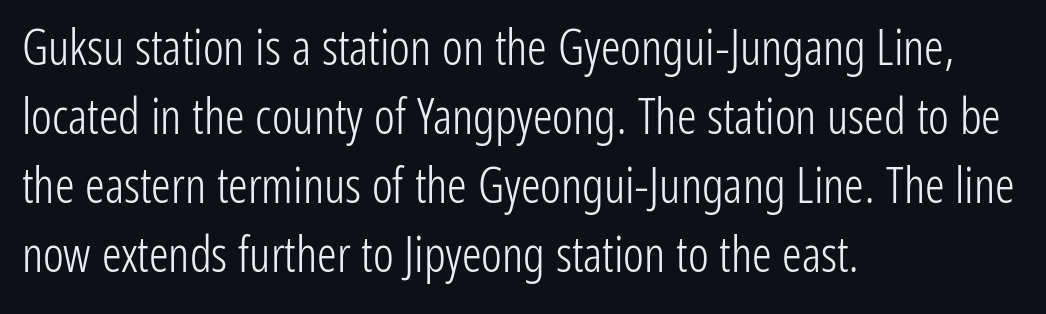
{"serif": "no", "italic": "no", "bold": "no", "weight": "light", "width": "condensed", "stroke_contrast": "low", "x_height": "medium", "monospaced": "no", "underline": "no", "align": "left", "line_spacing": "normal", "line_spacing_ratio": 1.41, "letter_spacing": "normal", "letter_spacing_em": 0.0, "glyph_px": 49}
